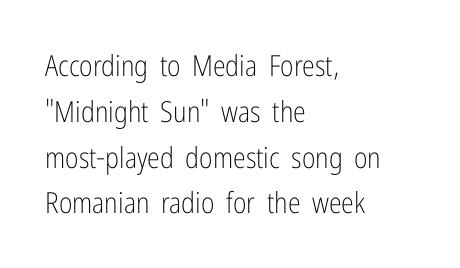
The image shows 29 px light, condensed sans-serif type, upright; set left-aligned, normal line spacing (1.58x), normal letter spacing, not underlined; low stroke contrast and a medium x-height.
